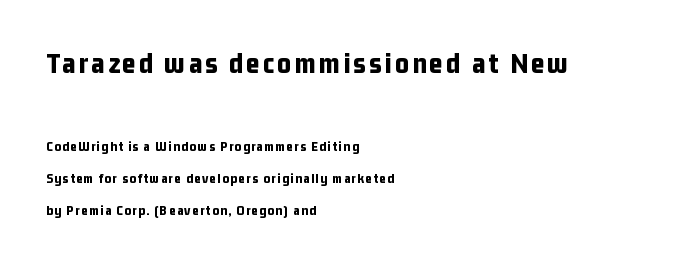
{"serif": "no", "italic": "no", "bold": "yes", "weight": "bold", "width": "condensed", "stroke_contrast": "low", "x_height": "medium", "monospaced": "no", "underline": "no", "align": "left", "line_spacing": "loose", "line_spacing_ratio": 2.28, "larger_block": "first", "size_ratio": 2.14, "glyph_px": 30}
